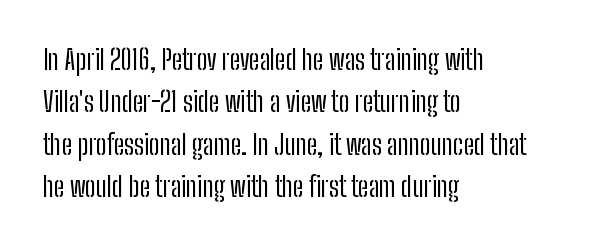
The image shows 27 px text type, upright; set left-aligned, normal line spacing (1.57x), normal letter spacing, not underlined.
